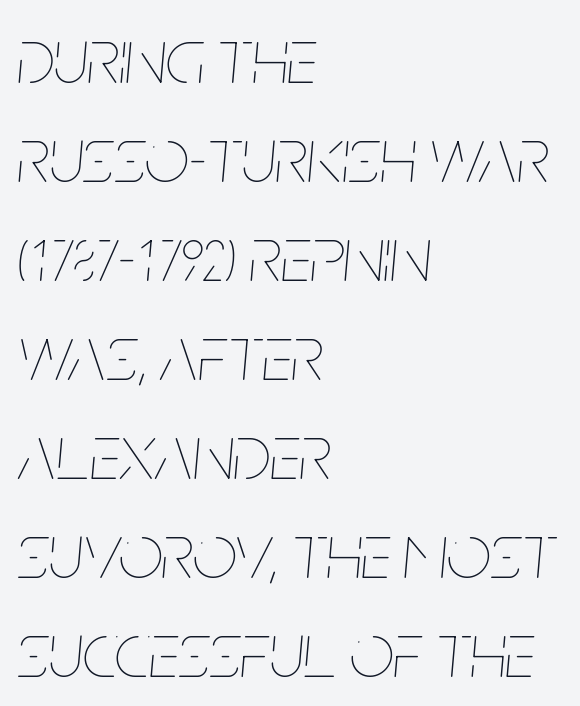
{"italic": "yes", "lean": "right", "slant_degrees": 5, "bold": "no", "weight": "thin", "width": "condensed", "stroke_contrast": "low", "x_height": "large", "monospaced": "no", "underline": "no", "align": "left", "line_spacing": "normal", "line_spacing_ratio": 1.27, "letter_spacing": "normal", "letter_spacing_em": 0.0, "glyph_px": 78}
